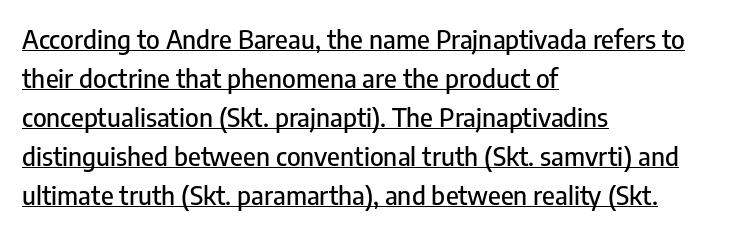
The image shows 26 px text type, upright; set left-aligned, normal line spacing (1.5x), normal letter spacing, underlined.
